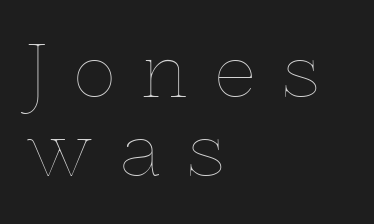
Interline gaps are noticeably narrow in this sample. Each stroke keeps to a modest, everyday thickness or less. Do the characters align in a grid? No, the font is proportional. Horizontally, the lines are justified to the leading edge only.
